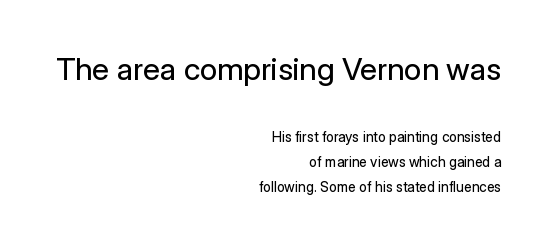
Of the two passages, the one on top uses the larger point size. Horizontal alignment here is rightward, an uncommon choice for prose. The rendering uses natural spacing where letterforms have individual widths. Does the type have serifs? No, each stem ends abruptly. Tracking here is standard; glyphs follow each other at the usual distance.
